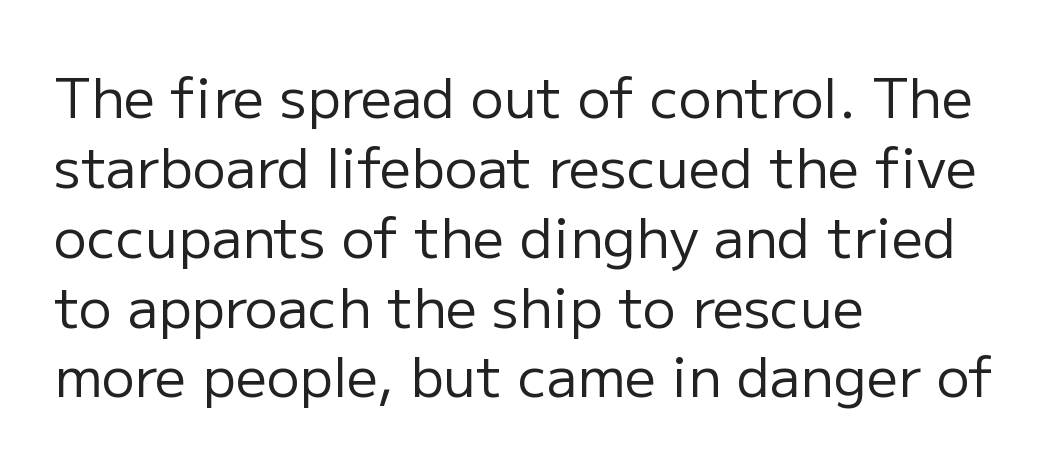
Q: Is the text bold? A: No.
Q: Is the text italic (slanted)? A: No, it is upright.
Q: Is the typeface a serif or a sans-serif typeface? A: Sans-serif.
Q: Is the text underlined? A: No.
Q: How is the paragraph aligned? A: Left-aligned.
Q: Is the spacing between letters normal or unusually wide? A: Normal.
Q: Is the spacing between lines tight, normal or loose? A: Normal.
Q: Width (condensed, normal, or wide)? A: Normal.
Q: Stroke contrast? A: Low.
Q: x-height? A: Medium.
Q: Monospaced? A: No.
